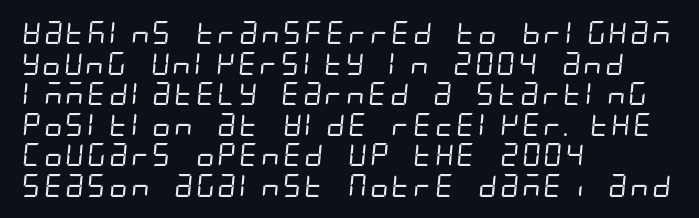
{"bold": "no", "underline": "no", "align": "left", "line_spacing": "normal", "line_spacing_ratio": 1.33, "letter_spacing": "normal", "letter_spacing_em": 0.0, "glyph_px": 23}
